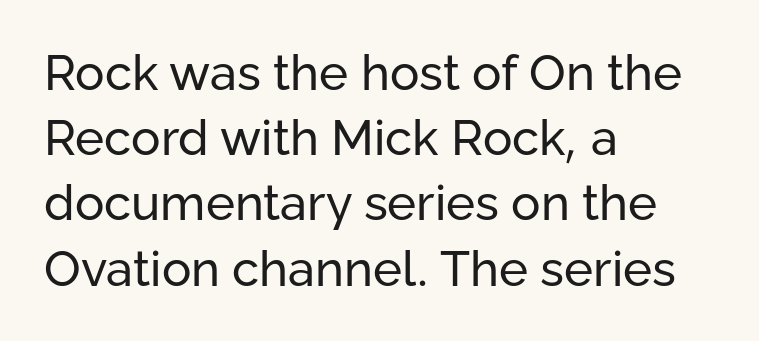
Q: Is the text bold? A: No.
Q: Is the text italic (slanted)? A: No, it is upright.
Q: Is the typeface a serif or a sans-serif typeface? A: Sans-serif.
Q: Is the text underlined? A: No.
Q: How is the paragraph aligned? A: Left-aligned.
Q: Is the spacing between letters normal or unusually wide? A: Normal.
Q: Is the spacing between lines tight, normal or loose? A: Normal.
Q: Width (condensed, normal, or wide)? A: Normal.
Q: Stroke contrast? A: Low.
Q: x-height? A: Medium.
Q: Monospaced? A: No.
